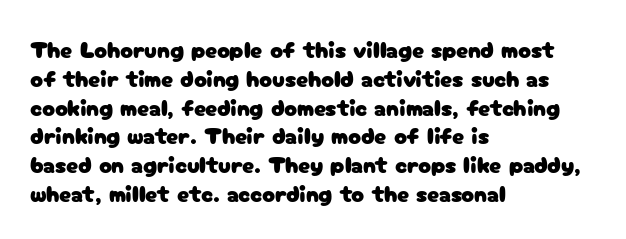
The image shows 24 px text type, upright; set left-aligned, line spacing 1.2x, normal letter spacing, not underlined.
